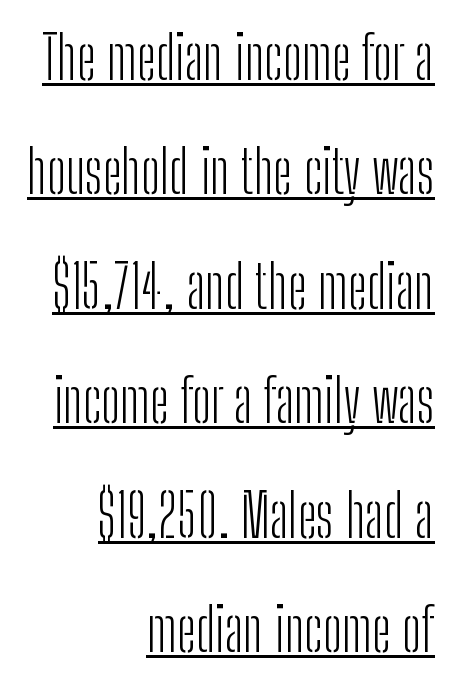
The image shows 59 px light, condensed sans-serif type, upright; set right-aligned, loose line spacing (1.94x), normal letter spacing, underlined; low stroke contrast and a medium x-height.
